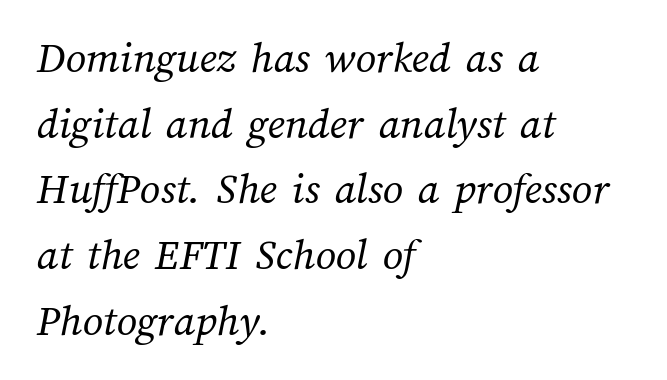
Q: Is the text bold? A: No.
Q: Is the text underlined? A: No.
Q: How is the paragraph aligned? A: Left-aligned.
Q: Is the spacing between letters normal or unusually wide? A: Normal.
Q: Is the spacing between lines tight, normal or loose? A: Normal.
Q: Width (condensed, normal, or wide)? A: Normal.
Q: Stroke contrast? A: Medium.
Q: x-height? A: Medium.
Q: Monospaced? A: No.
